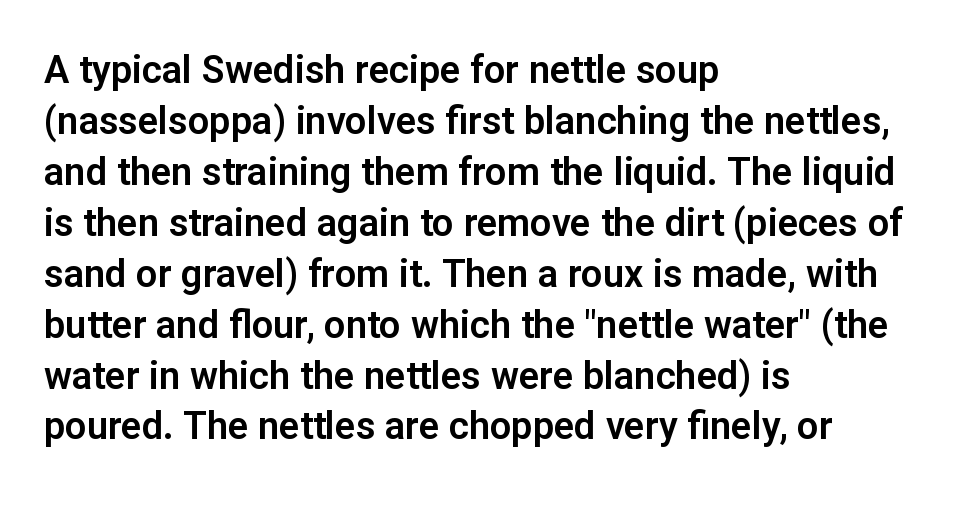
The image shows 38 px sans-serif type, upright; set left-aligned, normal line spacing (1.34x), normal letter spacing, not underlined; low stroke contrast and a medium x-height.
